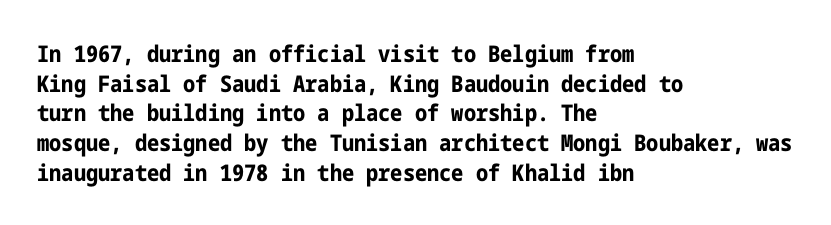
Q: Is the text bold? A: Yes.
Q: Is the text italic (slanted)? A: No, it is upright.
Q: Is the text underlined? A: No.
Q: How is the paragraph aligned? A: Left-aligned.
Q: Is the spacing between letters normal or unusually wide? A: Normal.
Q: Is the spacing between lines tight, normal or loose? A: Normal.
